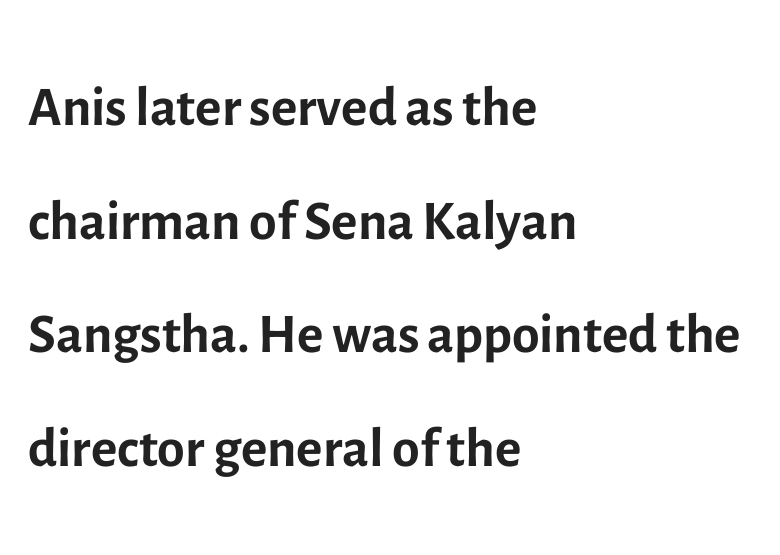
The strip under each line holds only bare page. Left-aligned paragraph, ragged on the right. The letters advance in unequal steps, a hallmark of proportional type. Heaviness? Minimal to ordinary, like unemphasized prose. In terms of posture, this sample is upright. The passage shown is typeset with a sans-serif family.
